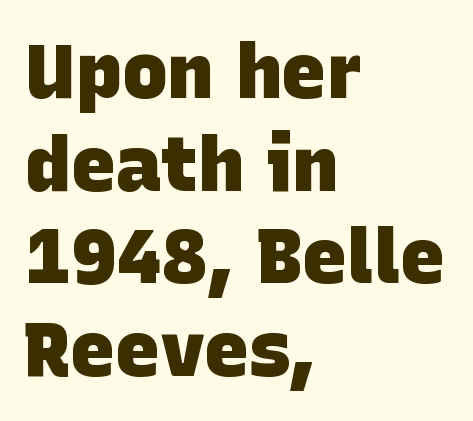
{"serif": "no", "bold": "yes", "weight": "heavy", "width": "normal", "stroke_contrast": "low", "x_height": "large", "monospaced": "no", "underline": "no", "align": "left", "line_spacing_ratio": 1.22, "letter_spacing": "normal", "letter_spacing_em": 0.0, "glyph_px": 76}
